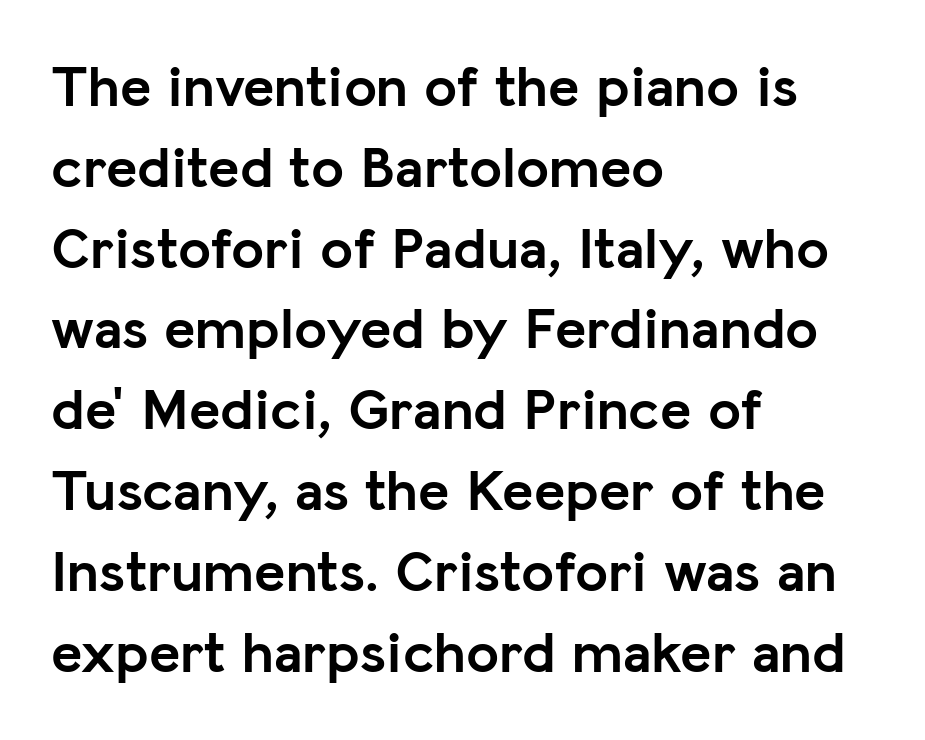
The image shows 59 px semibold sans-serif type, upright; set left-aligned, normal line spacing (1.37x), normal letter spacing, not underlined; low stroke contrast and a medium x-height.
